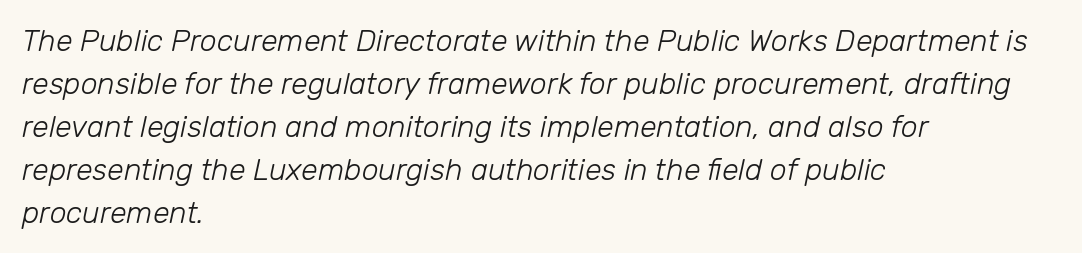
This rendering uses left alignment, leaving the right contour irregular. Spacing between characters is what you'd get straight out of the box. In terms of posture, this sample is oblique. Is this a heavy cut? Hardly; it is regular or lighter. Just letters on the line, the space beneath them empty. Reading down the column, the eye jumps a familiar distance to each next line.
